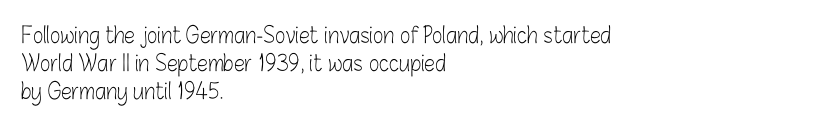
No extra ink here — the face is not bold. Students, observe: this is what conventionally led text looks like. Visually the block forms a straight wall on the left and a jagged coastline on the right. Clear beneath every line of the passage.
